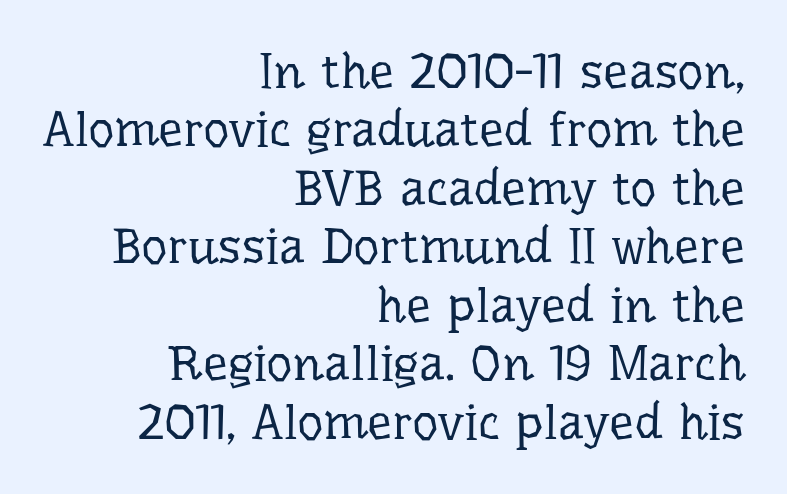
The image shows 50 px regular-weight serif type, upright; set right-aligned, line spacing 1.17x, normal letter spacing, not underlined; low stroke contrast and a medium x-height.
